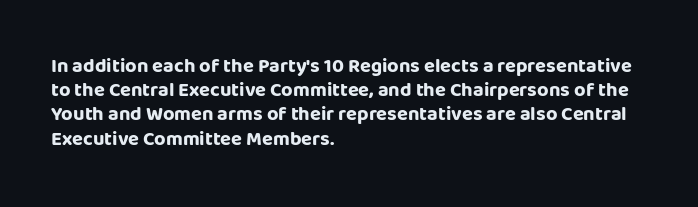
Q: Is the text bold? A: Yes.
Q: Is the text italic (slanted)? A: No, it is upright.
Q: Is the text underlined? A: No.
Q: How is the paragraph aligned? A: Left-aligned.
Q: Is the spacing between letters normal or unusually wide? A: Normal.
